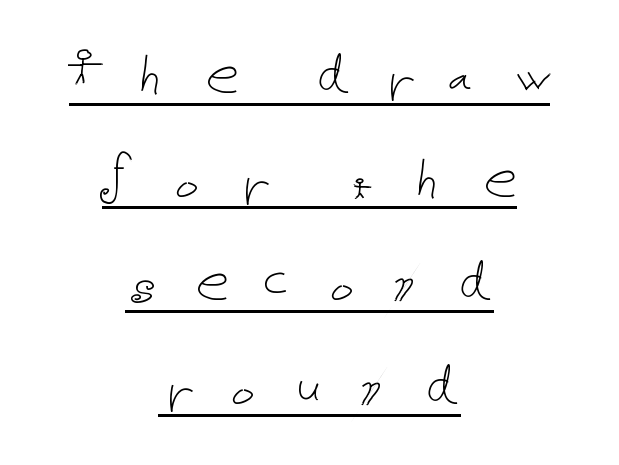
Q: Is the text bold? A: No.
Q: Is the text italic (slanted)? A: No, it is upright.
Q: Is the text underlined? A: Yes.
Q: How is the paragraph aligned? A: Centered.
Q: Is the spacing between letters normal or unusually wide? A: Unusually wide.
Q: Is the spacing between lines tight, normal or loose? A: Normal.
Q: Width (condensed, normal, or wide)? A: Normal.
Q: Stroke contrast? A: Low.
Q: x-height? A: Medium.
